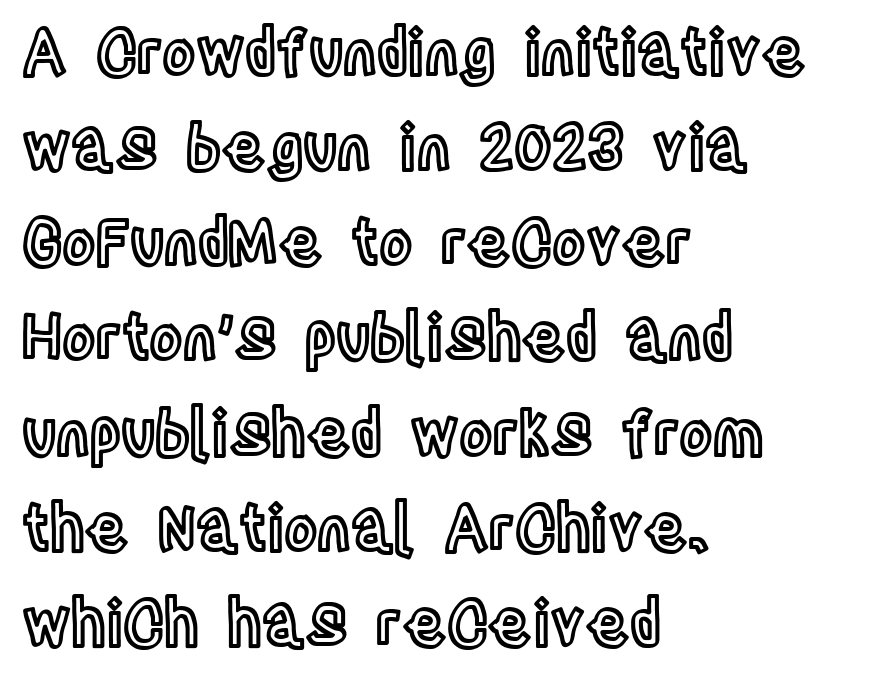
The passage shown is not underscored anywhere. The passage shown is typed in a proportional face where columns would drift. If you measured baseline to baseline, you'd find a middling distance. In terms of posture, this sample is upright. These lines stack with their left ends in a neat column.
